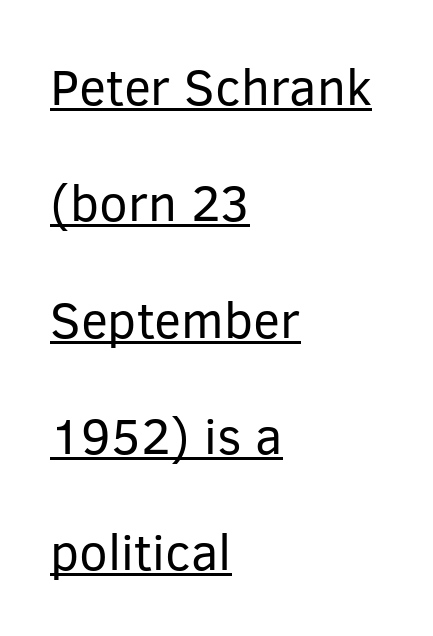
The image shows 51 px regular-weight sans-serif type, upright; set left-aligned, loose line spacing (2.28x), normal letter spacing, underlined; low stroke contrast and a medium x-height.
